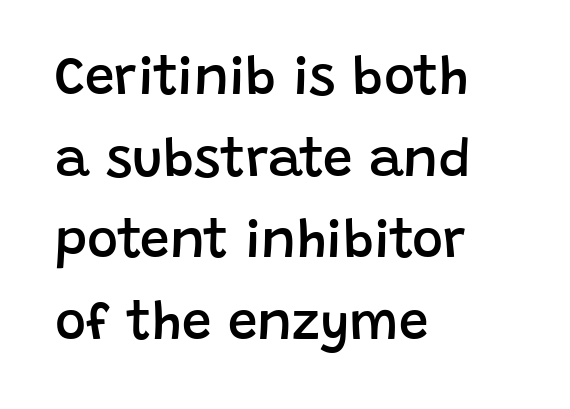
The image shows 53 px semibold sans-serif type, upright; set left-aligned, normal line spacing (1.54x), normal letter spacing, not underlined; low stroke contrast and a large x-height.
